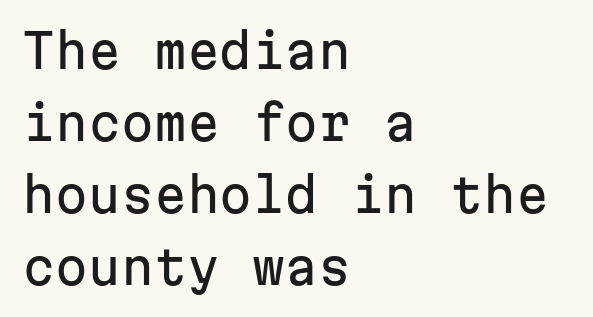
Typeset ragged right — the left edge is the straight one. The letters sit at their default tracking, neither squeezed nor spread. Successive baselines arrive at the customary interval. If you drew a line through each stem, it would be perfectly vertical. Examine the stroke ends and you'll find no serifs. Is this a fixed-width face? Yes — each glyph sits in an identical cell.
